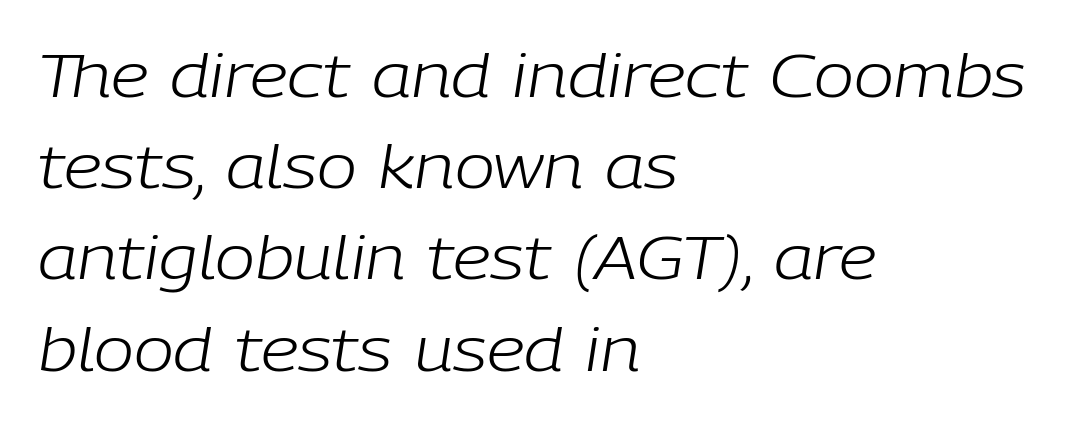
The image shows 60 px light type, italic (leaning right); set left-aligned, normal line spacing (1.52x), normal letter spacing, not underlined; low stroke contrast and a medium x-height.
